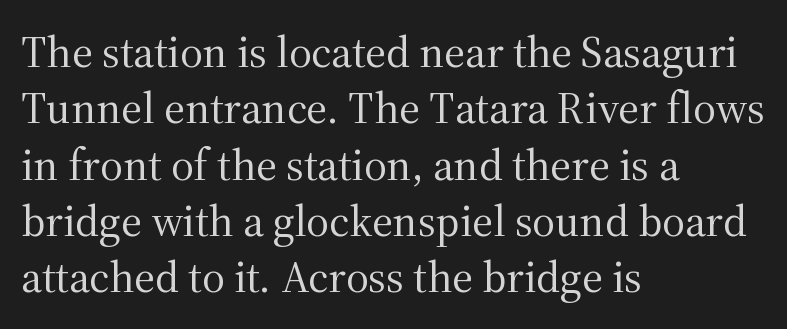
{"serif": "yes", "italic": "no", "bold": "no", "weight": "regular", "width": "normal", "stroke_contrast": "medium", "x_height": "medium", "monospaced": "no", "underline": "no", "align": "left", "line_spacing": "normal", "line_spacing_ratio": 1.28, "letter_spacing": "normal", "letter_spacing_em": 0.0, "glyph_px": 44}
